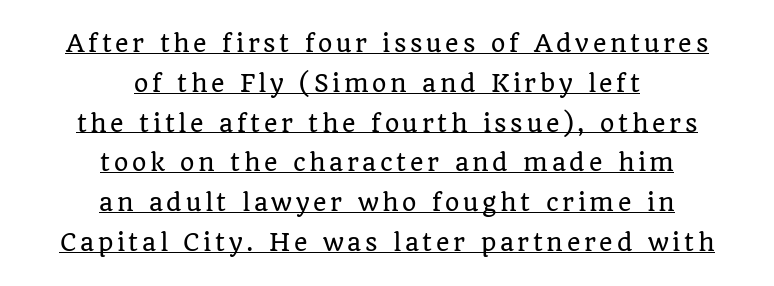
Q: Is the text italic (slanted)? A: No, it is upright.
Q: Is the text underlined? A: Yes.
Q: How is the paragraph aligned? A: Centered.
